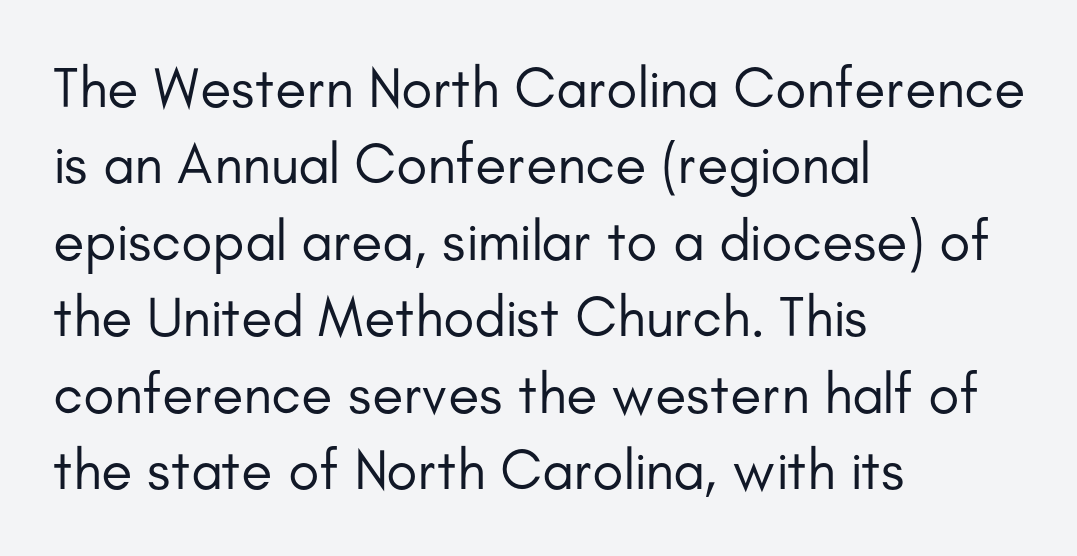
The image shows 57 px regular-weight sans-serif type, upright; set left-aligned, normal line spacing (1.34x), normal letter spacing, not underlined; low stroke contrast and a small x-height.
